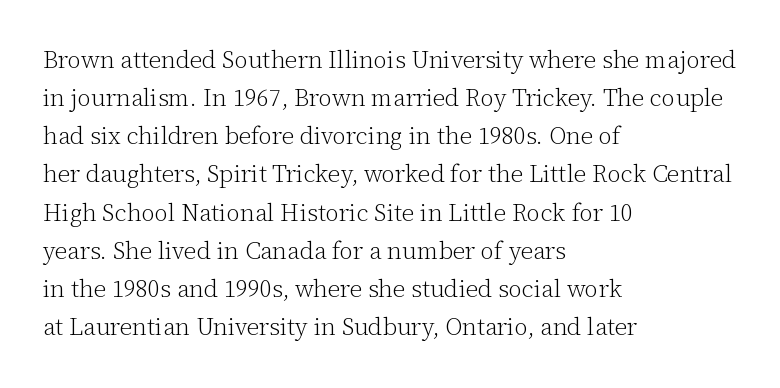
The image shows 24 px text type, upright; set left-aligned, normal line spacing (1.59x), normal letter spacing, not underlined.
